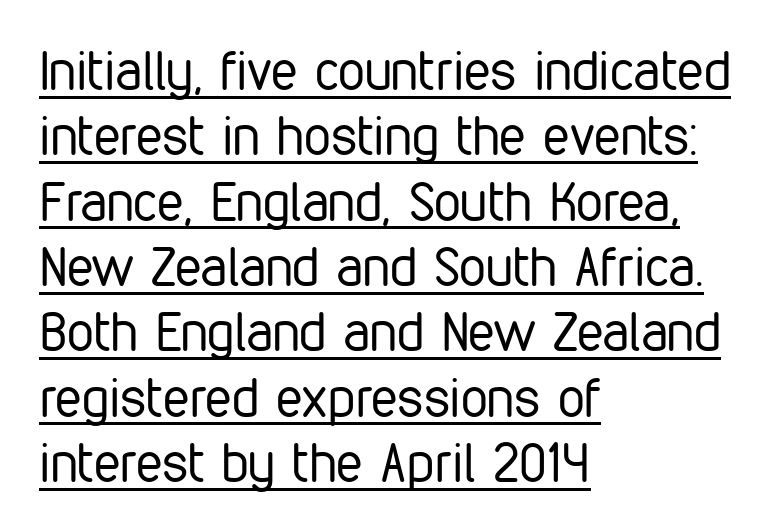
The image shows 54 px regular-weight, condensed sans-serif type, upright; set left-aligned, line spacing 1.21x, normal letter spacing, underlined; low stroke contrast and a medium x-height.
